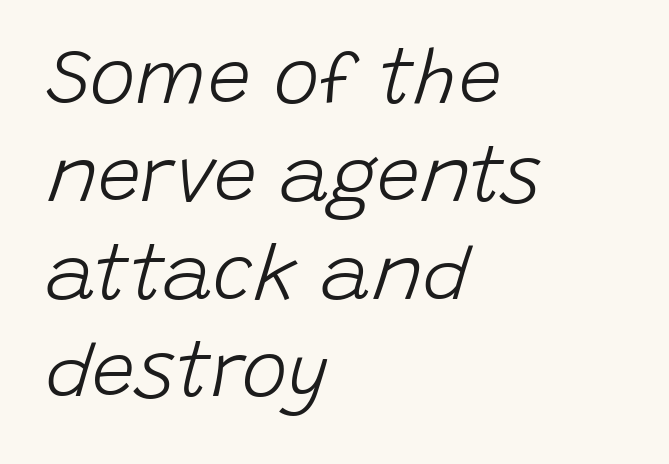
Q: Is the text bold? A: No.
Q: Is the text italic (slanted)? A: Yes, it leans right by about 15 degrees.
Q: Is the text underlined? A: No.
Q: How is the paragraph aligned? A: Left-aligned.
Q: Is the spacing between letters normal or unusually wide? A: Normal.
Q: Is the spacing between lines tight, normal or loose? A: Normal.
Q: Width (condensed, normal, or wide)? A: Normal.
Q: Stroke contrast? A: Low.
Q: x-height? A: Large.
Q: Monospaced? A: No.
